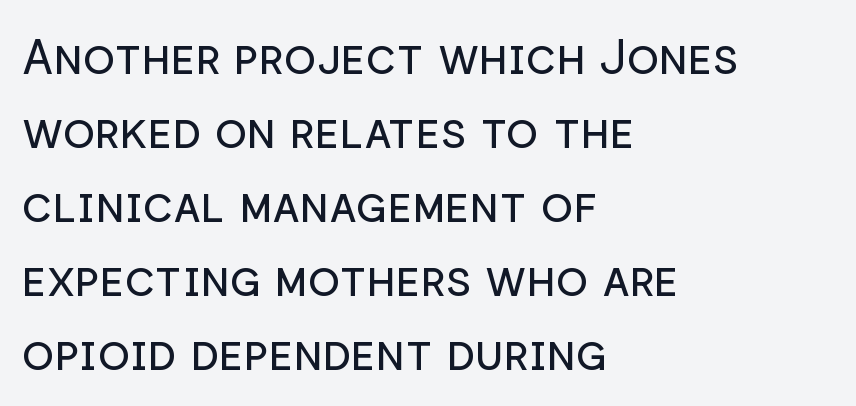
The tracking reads as untouched default to a designer's eye. Notice how descenders clear the ascenders below comfortably — that's standard leading. Upright lettering throughout. Line starts are locked; line ends wander. Serif or sans? Sans — the stroke terminals are bare. Bare-footed words on every line.
